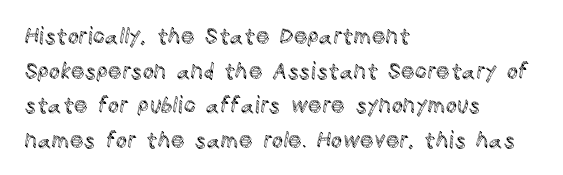
The image shows 22 px text type; set left-aligned, normal line spacing (1.57x), normal letter spacing, not underlined.
